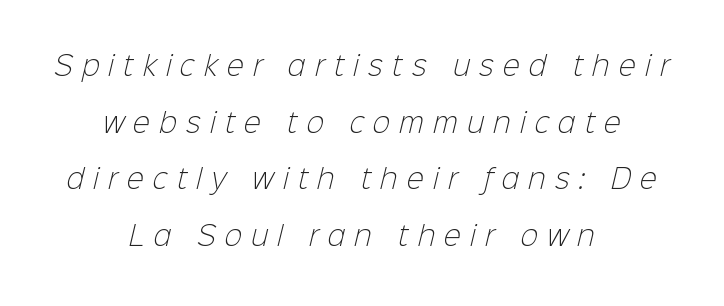
{"bold": "no", "underline": "no", "align": "center", "line_spacing": "loose", "line_spacing_ratio": 2.18, "letter_spacing": "wide", "letter_spacing_em": 0.35, "glyph_px": 26}
